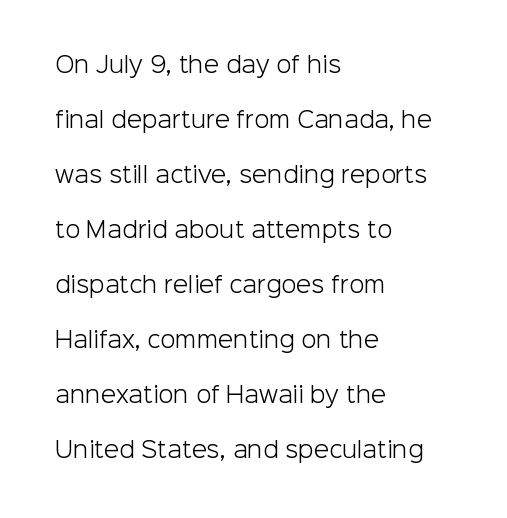
Q: Is the text bold? A: No.
Q: Is the text italic (slanted)? A: No, it is upright.
Q: Is the text underlined? A: No.
Q: How is the paragraph aligned? A: Left-aligned.
Q: Is the spacing between letters normal or unusually wide? A: Normal.
Q: Is the spacing between lines tight, normal or loose? A: Loose.
